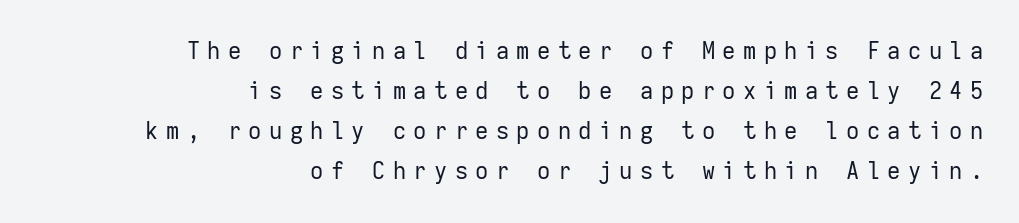
{"italic": "no", "bold": "no", "underline": "no", "align": "right", "line_spacing_ratio": 1.74, "letter_spacing": "wide", "letter_spacing_em": 0.32, "glyph_px": 23}
